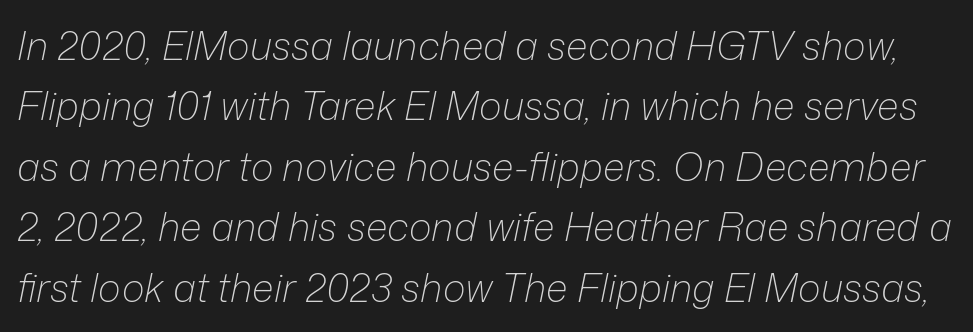
Looks like regular typesetting: each glyph gets only the width it needs. Here the glyphs are tracked normally, forming tight word shapes. Plain, unruled lines of type. The leading is moderate, giving the passage an even texture. Is this a heavy cut? Hardly; it is regular or lighter. The passage shown leans; its letterforms are oblique.
